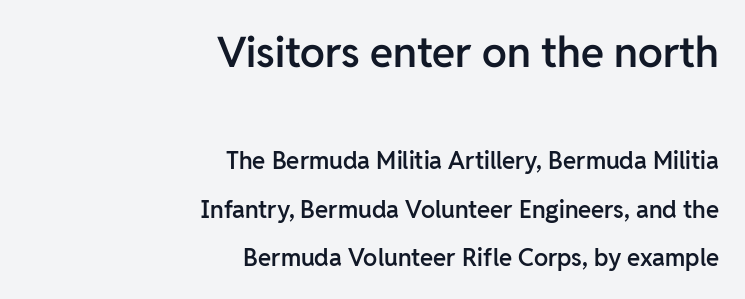
Q: Is the text bold? A: Semi-bold.
Q: Is the text italic (slanted)? A: No, it is upright.
Q: Is the typeface a serif or a sans-serif typeface? A: Sans-serif.
Q: Is the text underlined? A: No.
Q: How is the paragraph aligned? A: Right-aligned.
Q: Is the spacing between letters normal or unusually wide? A: Normal.
Q: Is the spacing between lines tight, normal or loose? A: Loose.
Q: Which block of text is set in a larger size, the first (top) or the second (bottom)? A: The first (top) one.
Q: Width (condensed, normal, or wide)? A: Normal.
Q: Stroke contrast? A: Low.
Q: x-height? A: Medium.
Q: Monospaced? A: No.
